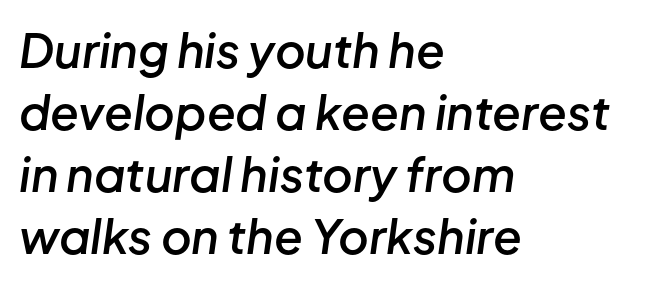
Q: Is the text bold? A: Semi-bold.
Q: Is the text italic (slanted)? A: Yes, it leans right by about 8 degrees.
Q: Is the text underlined? A: No.
Q: How is the paragraph aligned? A: Left-aligned.
Q: Is the spacing between letters normal or unusually wide? A: Normal.
Q: Is the spacing between lines tight, normal or loose? A: Normal.
Q: Width (condensed, normal, or wide)? A: Normal.
Q: Stroke contrast? A: Low.
Q: x-height? A: Medium.
Q: Monospaced? A: No.
